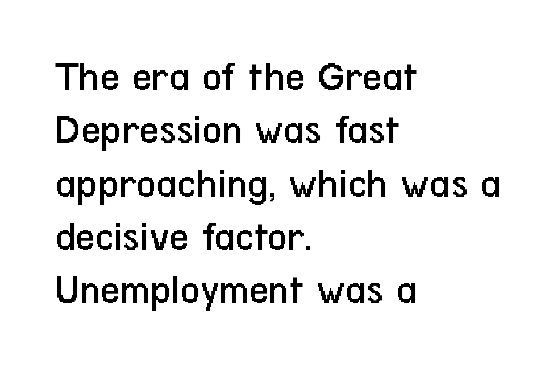
The image shows 43 px regular-weight, condensed sans-serif type, upright; set left-aligned, line spacing 1.24x, normal letter spacing, not underlined; low stroke contrast and a medium x-height.
